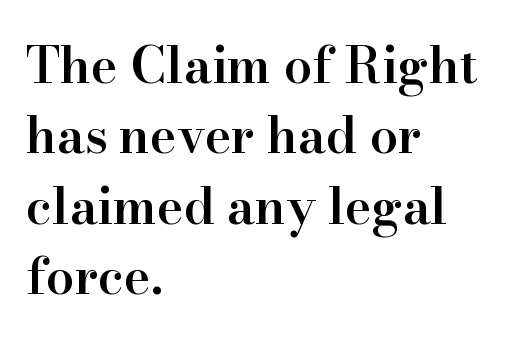
{"serif": "yes", "italic": "no", "bold": "semi", "weight": "semibold", "width": "normal", "stroke_contrast": "high", "x_height": "small", "monospaced": "no", "underline": "no", "align": "left", "line_spacing": "normal", "line_spacing_ratio": 1.41, "letter_spacing": "normal", "letter_spacing_em": 0.0, "glyph_px": 50}
